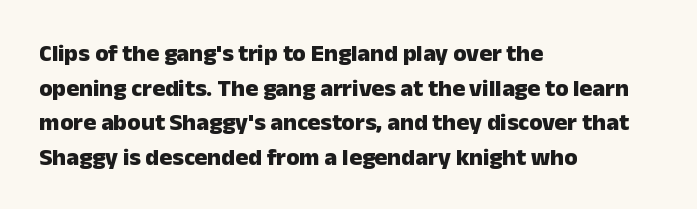
Q: Is the text bold? A: Yes.
Q: Is the text italic (slanted)? A: No, it is upright.
Q: Is the text underlined? A: No.
Q: How is the paragraph aligned? A: Left-aligned.
Q: Is the spacing between letters normal or unusually wide? A: Normal.
Q: Is the spacing between lines tight, normal or loose? A: Normal.
